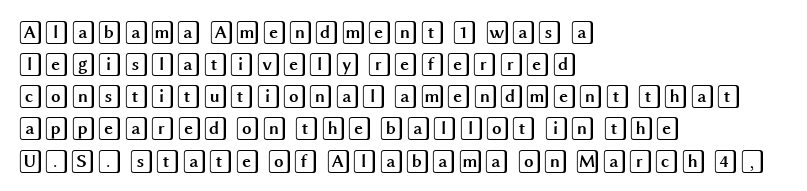
Just letters on the line, the space beneath them empty. Honestly, the row spacing looks completely unremarkable. No italicization has been applied; the sample stays upright. Teacher's note: observe the even left margin — that is flush-left alignment. Glyph-to-glyph distance matches everyday printed text.
